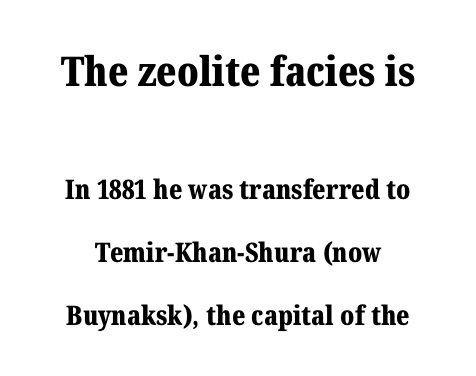
Q: Is the text bold? A: Yes.
Q: Is the text italic (slanted)? A: No, it is upright.
Q: Is the typeface a serif or a sans-serif typeface? A: Serif.
Q: Is the text underlined? A: No.
Q: Is the spacing between letters normal or unusually wide? A: Normal.
Q: Is the spacing between lines tight, normal or loose? A: Loose.
Q: Which block of text is set in a larger size, the first (top) or the second (bottom)? A: The first (top) one.
Q: Width (condensed, normal, or wide)? A: Normal.
Q: Stroke contrast? A: Medium.
Q: x-height? A: Medium.
Q: Monospaced? A: No.
